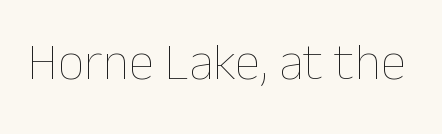
The image shows 52 px thin type, upright; set normal letter spacing, not underlined; low stroke contrast and a medium x-height.
